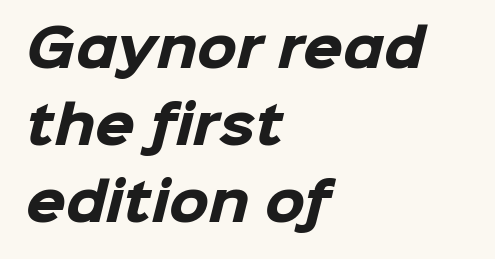
{"serif": "no", "bold": "yes", "weight": "heavy", "width": "normal", "stroke_contrast": "low", "x_height": "medium", "monospaced": "no", "underline": "no", "align": "left", "line_spacing": "normal", "line_spacing_ratio": 1.51, "letter_spacing": "normal", "letter_spacing_em": 0.0, "glyph_px": 51}
